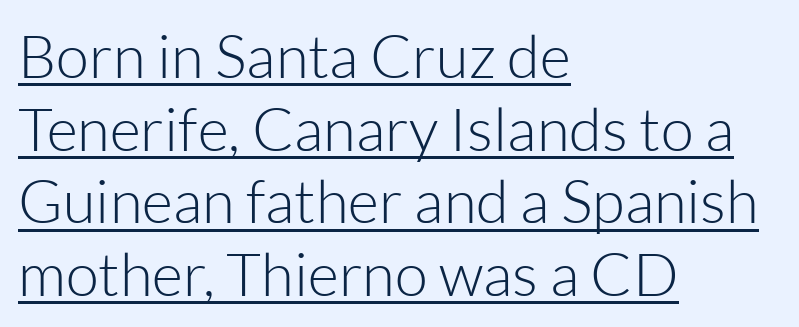
Honestly, the letter spacing is just normal — you wouldn't notice it. Varying glyph widths throughout — classic text-font behaviour. Is the block centered? No — it sits flush against the left margin. The rendered words wear a rule along their underside.
